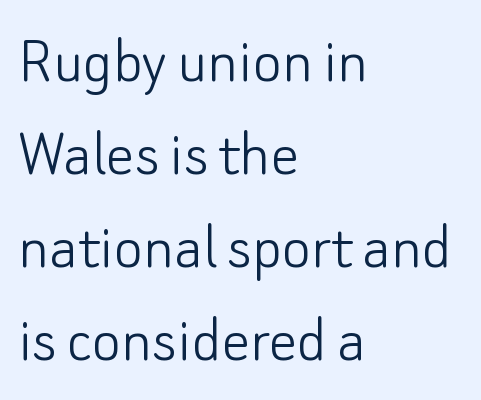
{"serif": "no", "italic": "no", "bold": "no", "weight": "light", "width": "normal", "stroke_contrast": "low", "x_height": "small", "monospaced": "no", "underline": "no", "align": "left", "line_spacing": "normal", "line_spacing_ratio": 1.33, "letter_spacing": "normal", "letter_spacing_em": 0.0, "glyph_px": 70}
